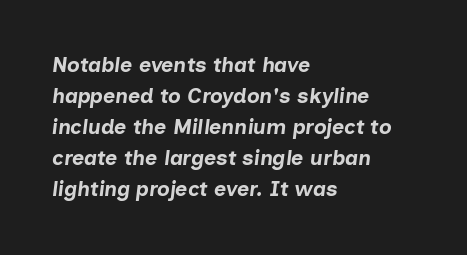
{"italic": "yes", "lean": "right", "slant_degrees": 7, "bold": "yes", "underline": "no", "align": "left", "line_spacing": "normal", "line_spacing_ratio": 1.48, "letter_spacing": "normal", "letter_spacing_em": 0.0, "glyph_px": 21}
